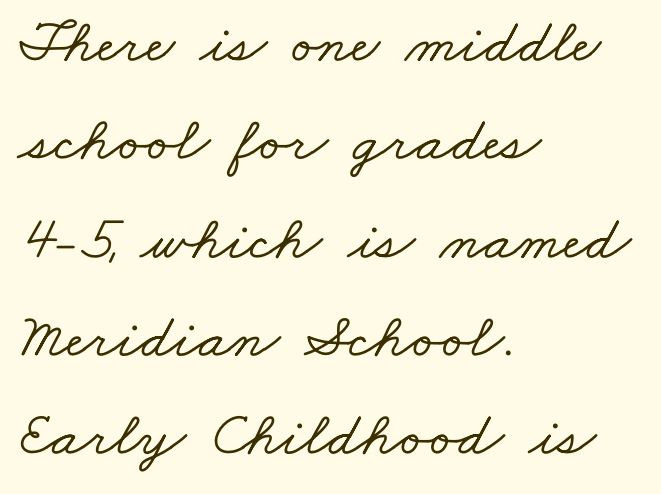
The image shows 63 px wide serif type; set left-aligned, normal line spacing (1.56x), normal letter spacing, not underlined; low stroke contrast and a small x-height.
